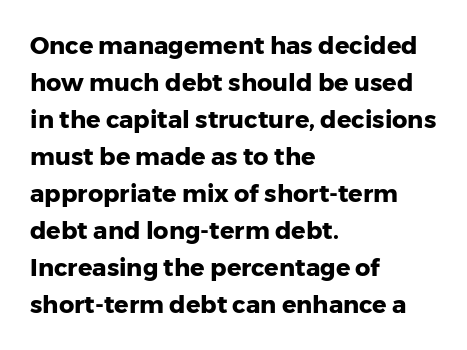
Q: Is the text bold? A: Yes.
Q: Is the text italic (slanted)? A: No, it is upright.
Q: Is the text underlined? A: No.
Q: How is the paragraph aligned? A: Left-aligned.
Q: Is the spacing between letters normal or unusually wide? A: Normal.
Q: Is the spacing between lines tight, normal or loose? A: Normal.
